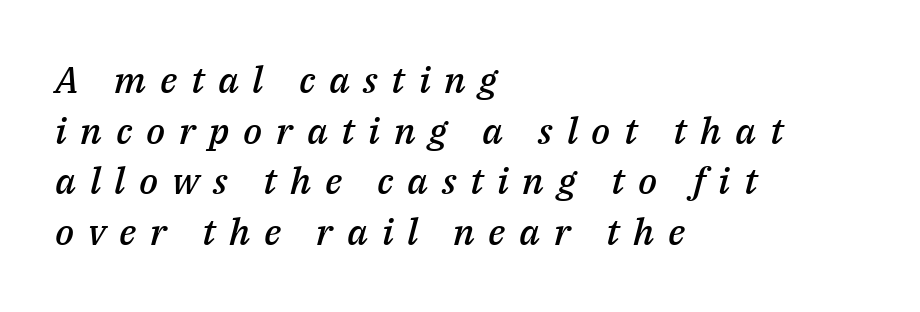
Q: Is the text bold? A: Semi-bold.
Q: Is the text italic (slanted)? A: Yes, it leans right by about 14 degrees.
Q: Is the text underlined? A: No.
Q: How is the paragraph aligned? A: Left-aligned.
Q: Is the spacing between letters normal or unusually wide? A: Unusually wide.
Q: Is the spacing between lines tight, normal or loose? A: Normal.
Q: Width (condensed, normal, or wide)? A: Normal.
Q: Stroke contrast? A: Medium.
Q: x-height? A: Medium.
Q: Monospaced? A: No.
